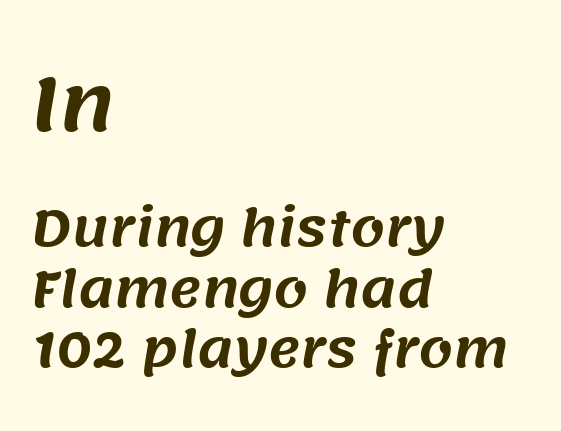
The image shows 73 px sans-serif type; set left-aligned, line spacing 1.24x, normal letter spacing, not underlined; the first (top) block is 1.49x larger; medium stroke contrast and a large x-height.
